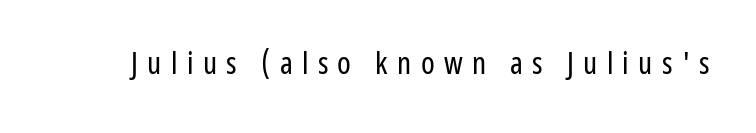
This sample has the flowing, uneven cadence of proportional lettering. I'd call this a sans setting — the letters go barefoot. The letters are spread apart with noticeably loose tracking. Honestly, there is no underline to notice here at all. Tall strokes in this sample are plumb rather than angled. Heft: none added — not bold.
